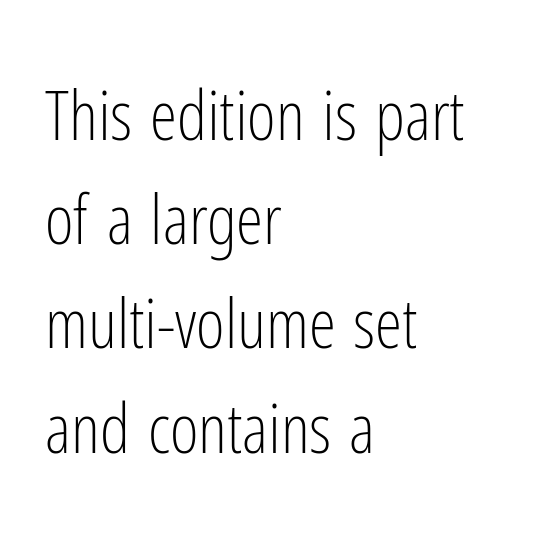
Inter-character spacing is left at the font's built-in metrics. The lines in this sample share a left origin and differ only in where they stop. Nope, not italic — everything's standing straight. You could not count columns in this text — the font is proportionally spaced. The characters display no serif detailing; their extremities are plain.
